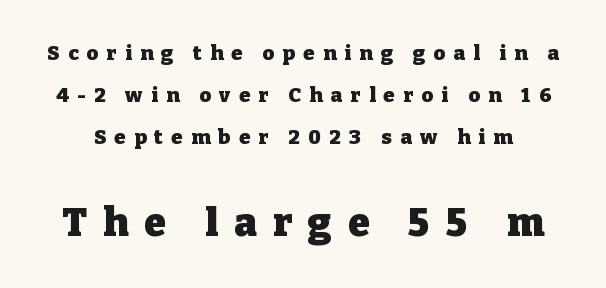
The sample has been set heavy, in full bold. This is the regular roman posture of the typeface. The face used here is proportionally spaced, like ordinary book or web type. The following chunk of copy outweighs the initial chunk in type size.
